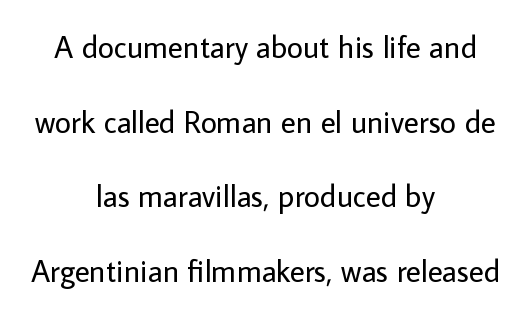
The image shows 31 px regular-weight sans-serif type, upright; set centered, loose line spacing (2.41x), normal letter spacing, not underlined; low stroke contrast and a medium x-height.
